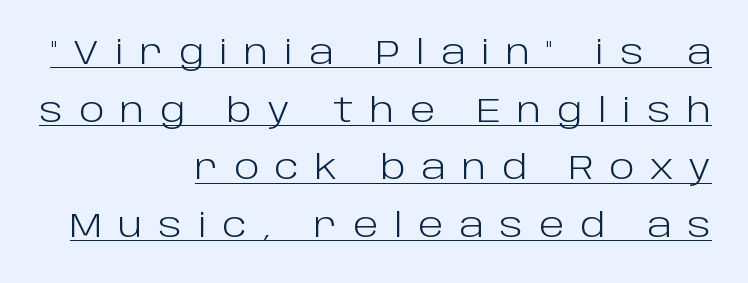
Q: Is the text bold? A: No.
Q: Is the text italic (slanted)? A: No, it is upright.
Q: Is the typeface a serif or a sans-serif typeface? A: Sans-serif.
Q: Is the text underlined? A: Yes.
Q: How is the paragraph aligned? A: Right-aligned.
Q: Is the spacing between letters normal or unusually wide? A: Unusually wide.
Q: Width (condensed, normal, or wide)? A: Normal.
Q: Stroke contrast? A: Low.
Q: x-height? A: Large.
Q: Monospaced? A: No.
